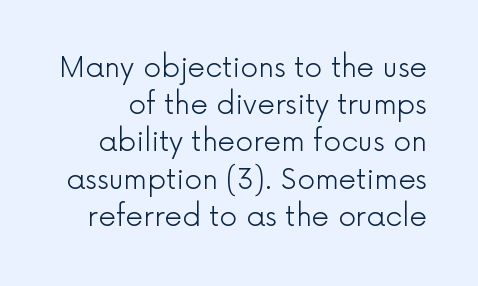
{"serif": "no", "italic": "no", "bold": "no", "weight": "light", "width": "normal", "x_height": "medium", "monospaced": "no", "underline": "no", "line_spacing": "normal", "line_spacing_ratio": 1.33, "letter_spacing": "normal", "letter_spacing_em": 0.0, "glyph_px": 28}
